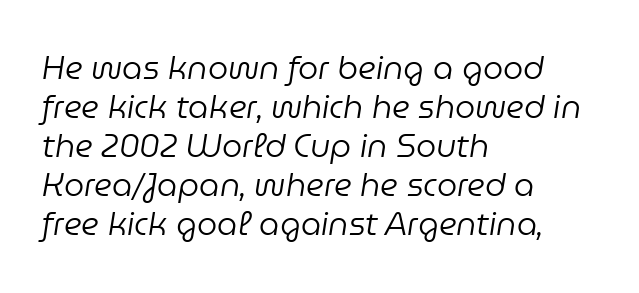
Horizontally, the lines are justified to the leading edge only. These lines were composed using italics. Honestly, the letter spacing is just normal — you wouldn't notice it. Stems and bowls with no extra thickness — not bold. The rendering uses natural spacing where letterforms have individual widths. Lines of text with bare space underneath.
